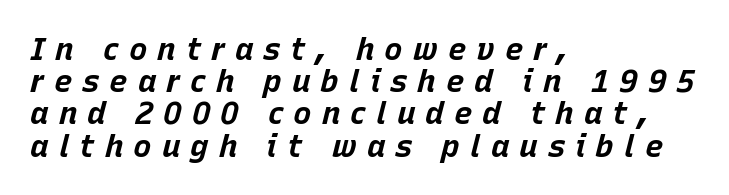
{"italic": "yes", "lean": "right", "slant_degrees": 15, "bold": "yes", "weight": "bold", "width": "normal", "stroke_contrast": "low", "x_height": "large", "monospaced": "no", "underline": "no", "align": "left", "line_spacing": "tight", "line_spacing_ratio": 1.04, "letter_spacing": "wide", "letter_spacing_em": 0.32, "glyph_px": 31}
